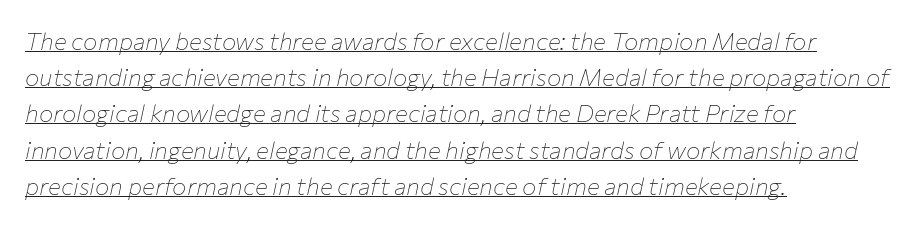
Between one letter and the next there's only the usual sliver of space. A quiet, ordinary-to-light weight characterises the typeface. Line beginnings align vertically; line endings do not. Students, observe: this is what conventionally led text looks like.
